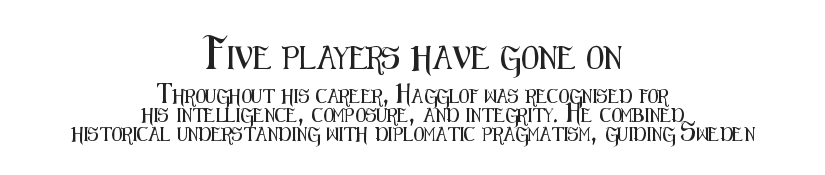
Q: Is the text italic (slanted)? A: No, it is upright.
Q: Is the text underlined? A: No.
Q: How is the paragraph aligned? A: Centered.
Q: Is the spacing between letters normal or unusually wide? A: Normal.
Q: Is the spacing between lines tight, normal or loose? A: Normal.
Q: Which block of text is set in a larger size, the first (top) or the second (bottom)? A: The first (top) one.
